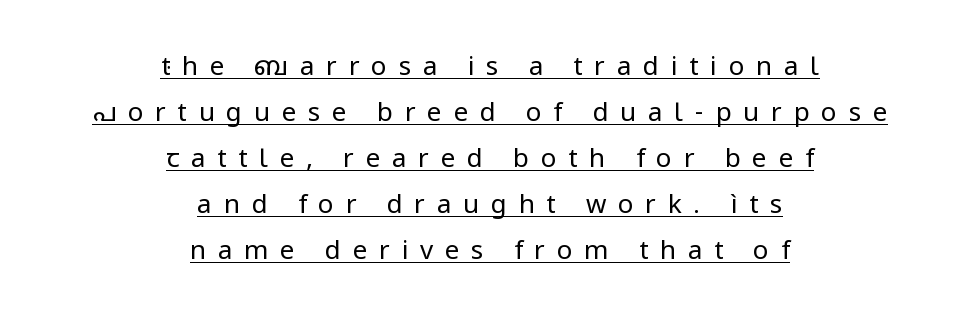
The image shows 26 px text type, upright; set centered, line spacing 1.77x, unusually wide letter spacing (+0.45 em), underlined.
